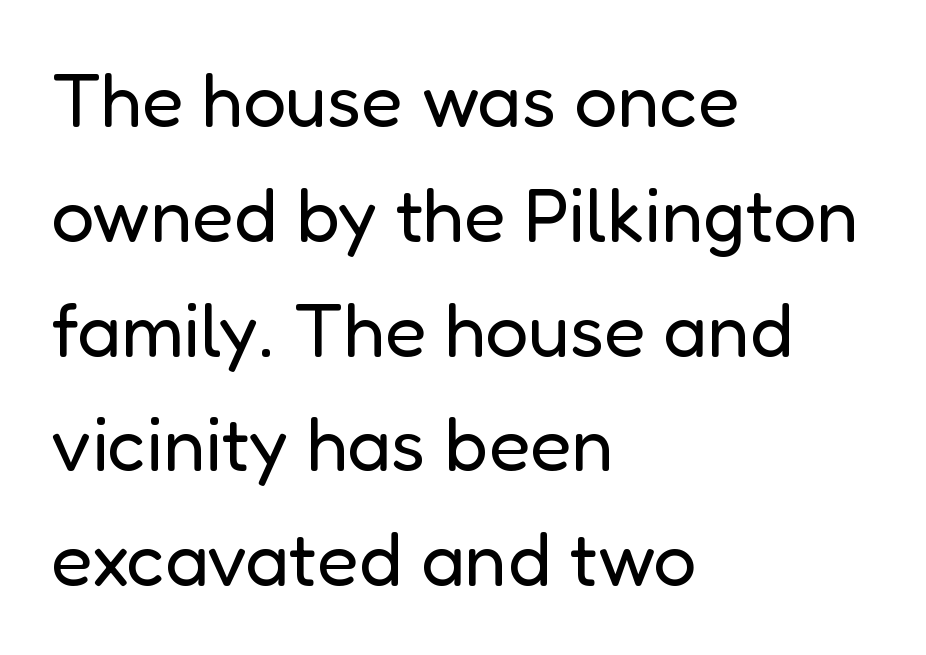
{"serif": "no", "italic": "no", "bold": "no", "weight": "regular", "width": "normal", "stroke_contrast": "low", "x_height": "medium", "monospaced": "no", "underline": "no", "align": "left", "line_spacing": "normal", "line_spacing_ratio": 1.51, "letter_spacing": "normal", "letter_spacing_em": 0.0, "glyph_px": 76}
